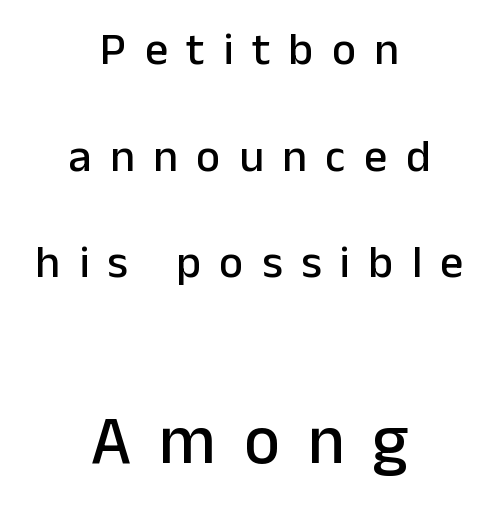
Q: Is the text italic (slanted)? A: No, it is upright.
Q: Is the typeface a serif or a sans-serif typeface? A: Sans-serif.
Q: Is the text underlined? A: No.
Q: How is the paragraph aligned? A: Centered.
Q: Is the spacing between letters normal or unusually wide? A: Unusually wide.
Q: Is the spacing between lines tight, normal or loose? A: Loose.
Q: Which block of text is set in a larger size, the first (top) or the second (bottom)? A: The second (bottom) one.
Q: Width (condensed, normal, or wide)? A: Normal.
Q: Stroke contrast? A: Low.
Q: x-height? A: Medium.
Q: Monospaced? A: No.
